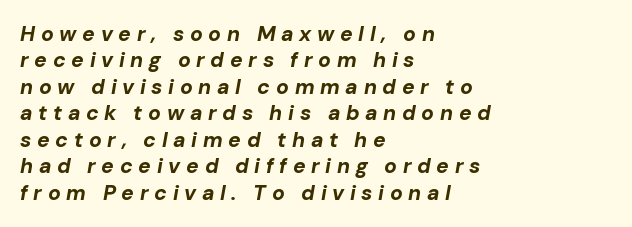
The image shows 21 px bold type, italic (leaning right); set left-aligned, normal line spacing (1.26x), unusually wide letter spacing (+0.27 em), not underlined.
